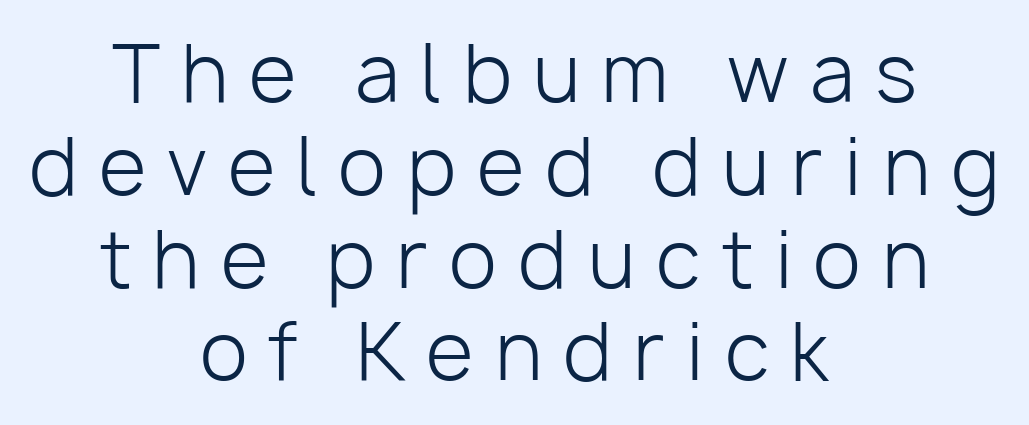
Q: Is the text bold? A: No.
Q: Is the text italic (slanted)? A: No, it is upright.
Q: Is the typeface a serif or a sans-serif typeface? A: Sans-serif.
Q: Is the text underlined? A: No.
Q: How is the paragraph aligned? A: Centered.
Q: Is the spacing between letters normal or unusually wide? A: Unusually wide.
Q: Width (condensed, normal, or wide)? A: Normal.
Q: Stroke contrast? A: Low.
Q: x-height? A: Medium.
Q: Monospaced? A: No.
